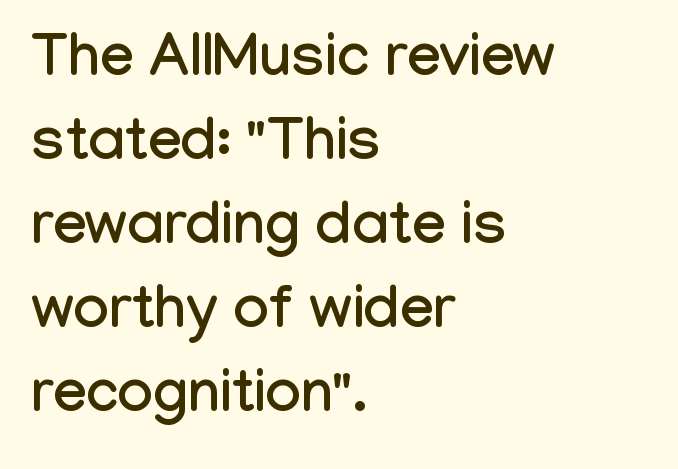
The image shows 60 px condensed sans-serif type, upright; set left-aligned, normal line spacing (1.4x), normal letter spacing, not underlined; low stroke contrast and a medium x-height.
